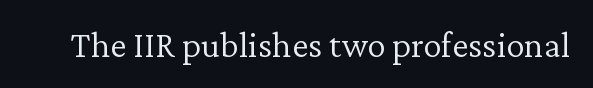
The image shows 37 px light serif type, upright; set normal letter spacing, not underlined; low stroke contrast and a medium x-height.
